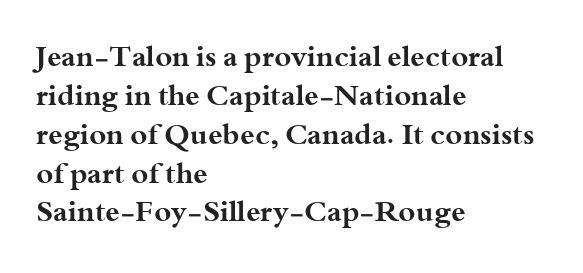
Q: Is the text bold? A: Yes.
Q: Is the text italic (slanted)? A: No, it is upright.
Q: Is the typeface a serif or a sans-serif typeface? A: Serif.
Q: Is the text underlined? A: No.
Q: How is the paragraph aligned? A: Left-aligned.
Q: Is the spacing between letters normal or unusually wide? A: Normal.
Q: Is the spacing between lines tight, normal or loose? A: Normal.
Q: Width (condensed, normal, or wide)? A: Wide.
Q: Stroke contrast? A: Medium.
Q: x-height? A: Small.
Q: Monospaced? A: No.
